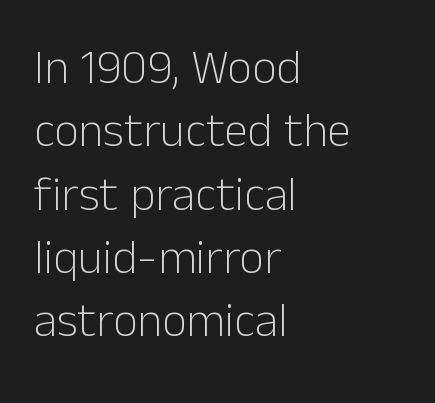
The image shows 48 px light sans-serif type, upright; set left-aligned, normal line spacing (1.32x), normal letter spacing, not underlined; low stroke contrast and a medium x-height.
